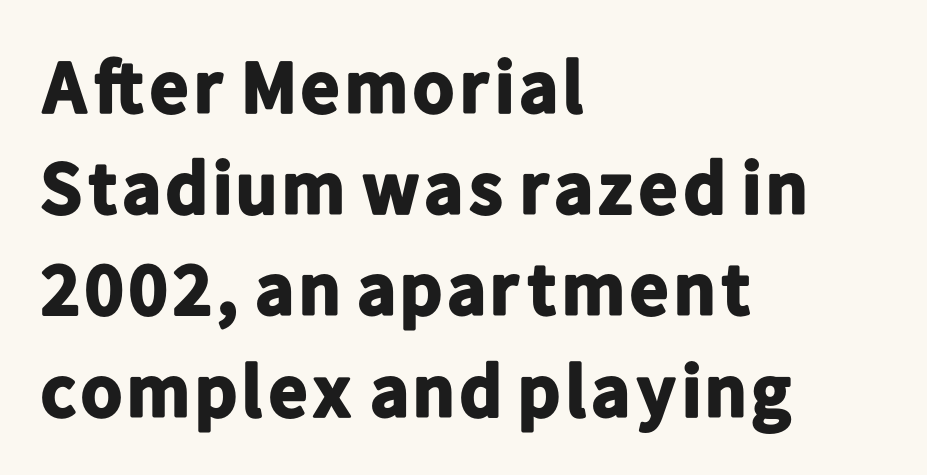
Q: Is the text bold? A: Yes.
Q: Is the text italic (slanted)? A: No, it is upright.
Q: Is the typeface a serif or a sans-serif typeface? A: Sans-serif.
Q: Is the text underlined? A: No.
Q: How is the paragraph aligned? A: Left-aligned.
Q: Is the spacing between letters normal or unusually wide? A: Normal.
Q: Is the spacing between lines tight, normal or loose? A: Normal.
Q: Width (condensed, normal, or wide)? A: Normal.
Q: Stroke contrast? A: Low.
Q: x-height? A: Medium.
Q: Monospaced? A: No.
